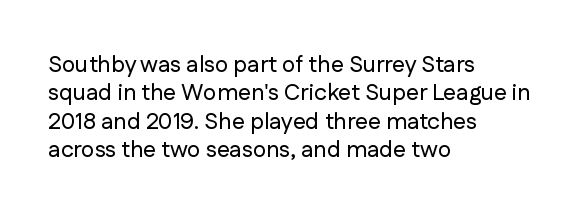
Q: Is the text italic (slanted)? A: No, it is upright.
Q: Is the text underlined? A: No.
Q: How is the paragraph aligned? A: Left-aligned.
Q: Is the spacing between letters normal or unusually wide? A: Normal.
